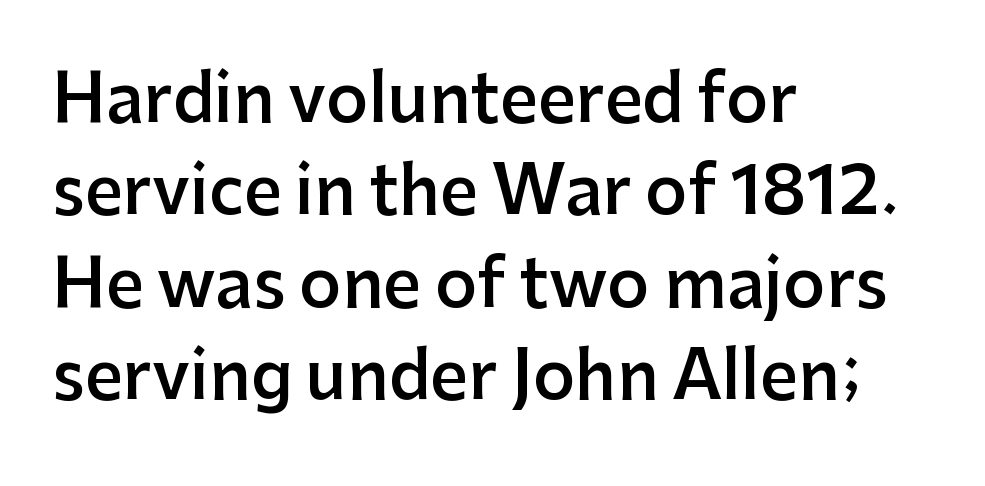
Check the space under the baseline: it is left empty. The passage shown is typed in a proportional face where columns would drift. The passage shown is typeset with a sans-serif family. The face used here is rendered with its standard letterfit. A classic flush-left, rag-right setting is used for this passage. Emphasis by weight is partial: semibold.
